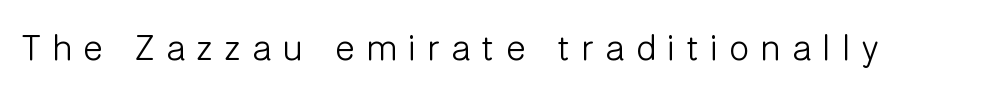
Q: Is the text bold? A: No.
Q: Is the text italic (slanted)? A: No, it is upright.
Q: Is the typeface a serif or a sans-serif typeface? A: Sans-serif.
Q: Is the text underlined? A: No.
Q: Is the spacing between letters normal or unusually wide? A: Unusually wide.
Q: Width (condensed, normal, or wide)? A: Normal.
Q: Stroke contrast? A: Low.
Q: x-height? A: Medium.
Q: Monospaced? A: No.
